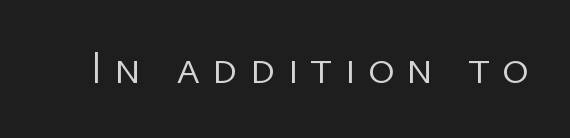
Q: Is the text bold? A: No.
Q: Is the text italic (slanted)? A: No, it is upright.
Q: Is the typeface a serif or a sans-serif typeface? A: Sans-serif.
Q: Is the text underlined? A: No.
Q: Is the spacing between letters normal or unusually wide? A: Unusually wide.
Q: Width (condensed, normal, or wide)? A: Normal.
Q: Stroke contrast? A: Low.
Q: x-height? A: Medium.
Q: Monospaced? A: No.
